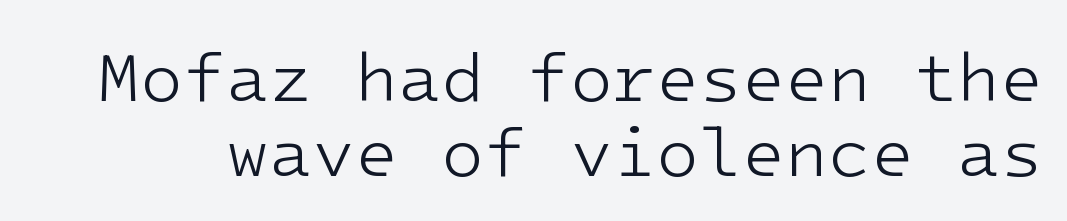
Q: Is the text bold? A: No.
Q: Is the text italic (slanted)? A: No, it is upright.
Q: Is the typeface a serif or a sans-serif typeface? A: Sans-serif.
Q: Is the text underlined? A: No.
Q: Is the spacing between letters normal or unusually wide? A: Normal.
Q: Is the spacing between lines tight, normal or loose? A: Tight.
Q: Width (condensed, normal, or wide)? A: Normal.
Q: Stroke contrast? A: Low.
Q: x-height? A: Medium.
Q: Monospaced? A: Yes.
